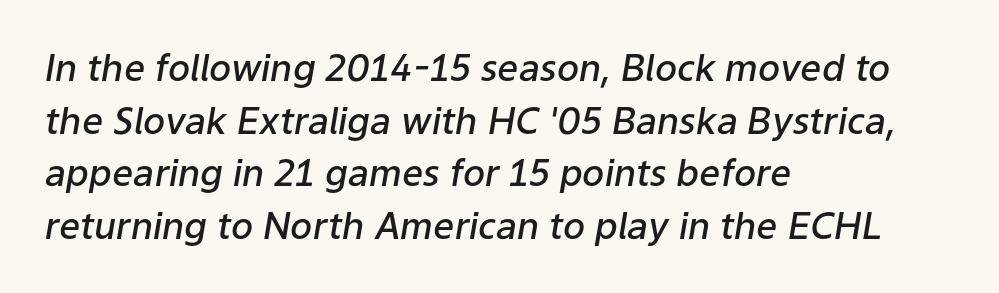
Q: Is the text bold? A: Semi-bold.
Q: Is the text italic (slanted)? A: Yes, it leans right by about 9 degrees.
Q: Is the text underlined? A: No.
Q: How is the paragraph aligned? A: Left-aligned.
Q: Is the spacing between letters normal or unusually wide? A: Normal.
Q: Is the spacing between lines tight, normal or loose? A: Normal.
Q: Width (condensed, normal, or wide)? A: Normal.
Q: Stroke contrast? A: Low.
Q: x-height? A: Medium.
Q: Monospaced? A: No.
